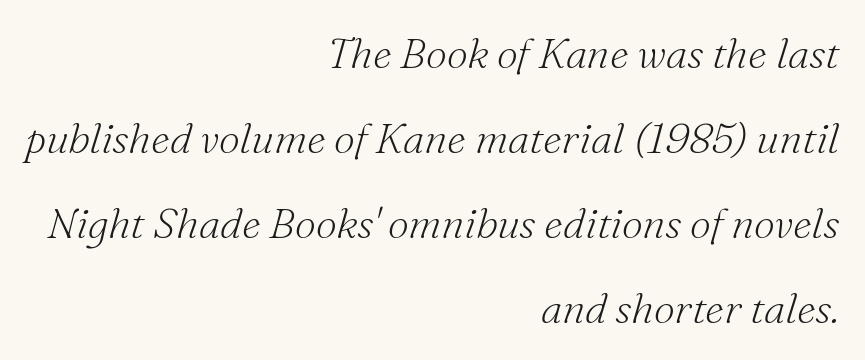
Line ends are locked; line starts wander. Loosely led — the rows are spread out. Stroke terminals: seriffed. Do the characters align in a grid? No, the font is proportional.
